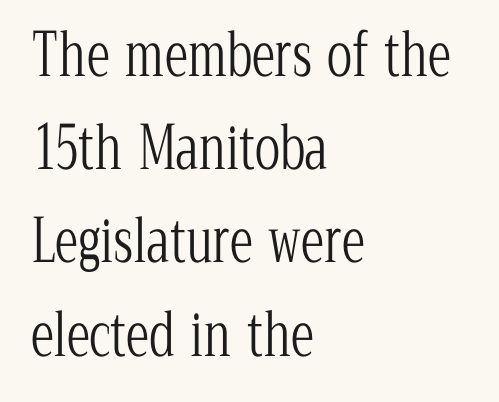
Q: Is the text bold? A: No.
Q: Is the text italic (slanted)? A: No, it is upright.
Q: Is the typeface a serif or a sans-serif typeface? A: Serif.
Q: Is the text underlined? A: No.
Q: How is the paragraph aligned? A: Left-aligned.
Q: Is the spacing between letters normal or unusually wide? A: Normal.
Q: Is the spacing between lines tight, normal or loose? A: Normal.
Q: Width (condensed, normal, or wide)? A: Condensed.
Q: Stroke contrast? A: Low.
Q: x-height? A: Medium.
Q: Monospaced? A: No.
